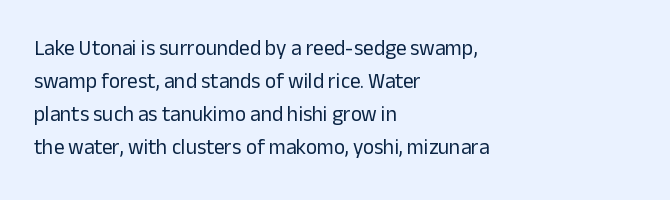
Q: Is the text bold? A: No.
Q: Is the text italic (slanted)? A: No, it is upright.
Q: Is the text underlined? A: No.
Q: How is the paragraph aligned? A: Left-aligned.
Q: Is the spacing between letters normal or unusually wide? A: Normal.
Q: Is the spacing between lines tight, normal or loose? A: Normal.
